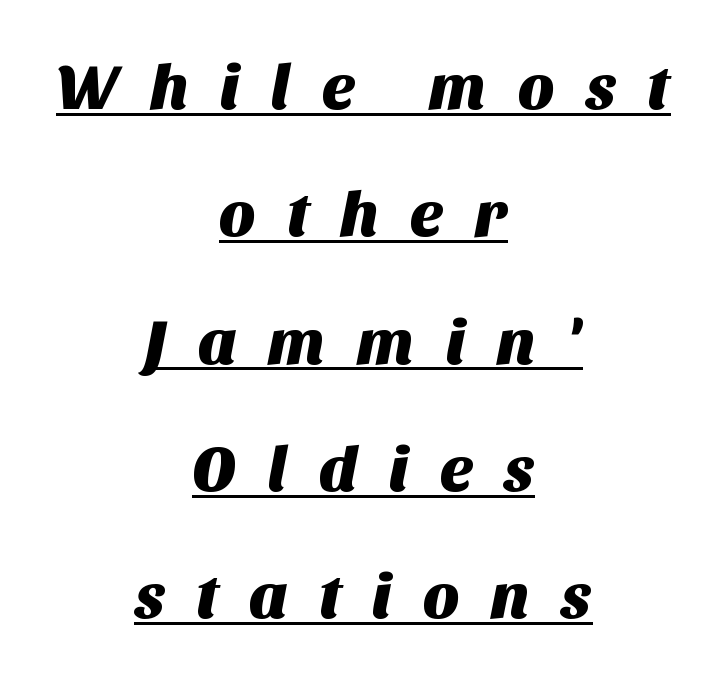
{"serif": "no", "width": "normal", "stroke_contrast": "medium", "x_height": "large", "monospaced": "no", "underline": "yes", "align": "center", "line_spacing": "loose", "line_spacing_ratio": 1.99, "letter_spacing": "wide", "letter_spacing_em": 0.47, "glyph_px": 64}
